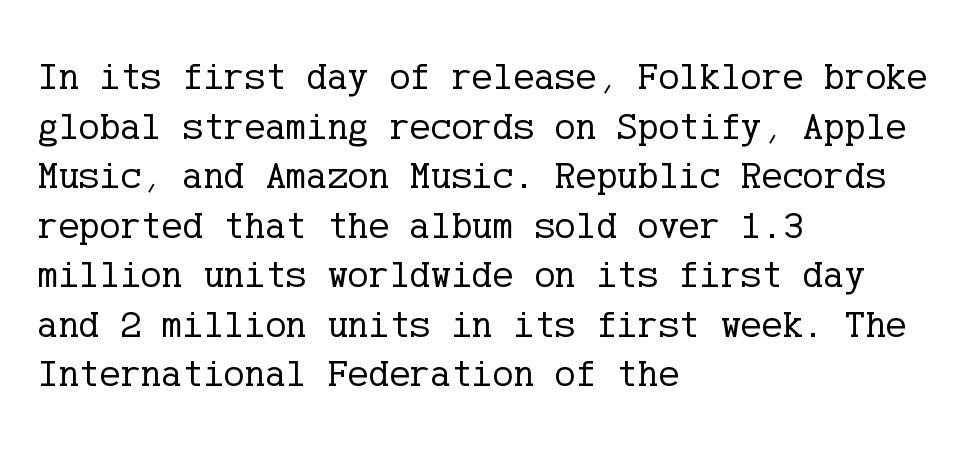
Regarding serifs, this sample has them. The face looks like a standard text weight, possibly lighter. The tracking reads as untouched default to a designer's eye. The strip under each line holds only bare page.
